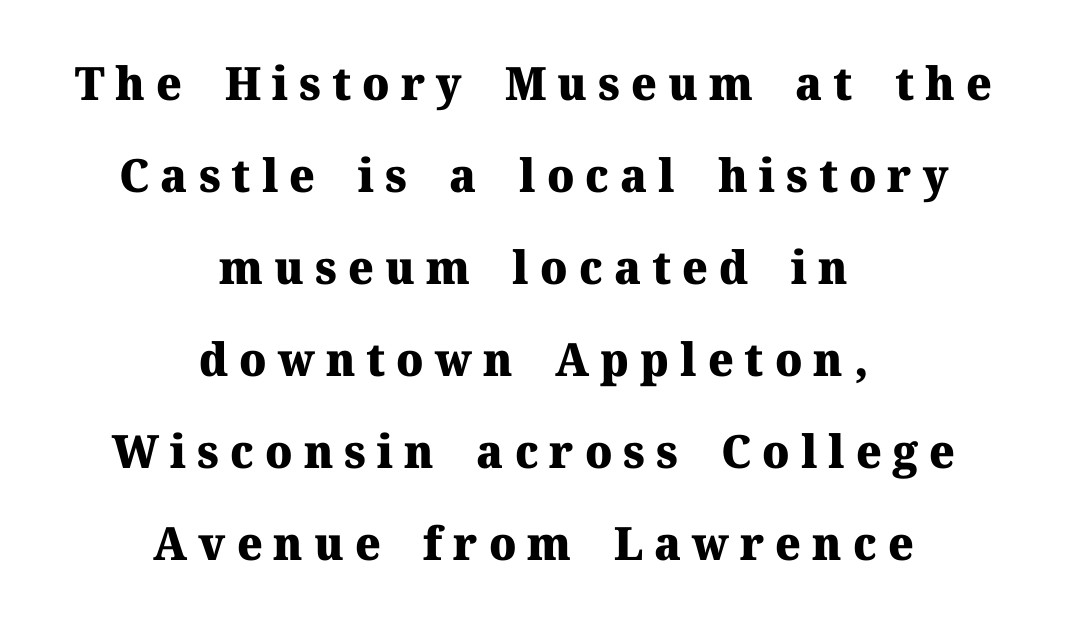
Q: Is the text bold? A: Yes.
Q: Is the text italic (slanted)? A: No, it is upright.
Q: Is the typeface a serif or a sans-serif typeface? A: Serif.
Q: Is the text underlined? A: No.
Q: How is the paragraph aligned? A: Centered.
Q: Is the spacing between letters normal or unusually wide? A: Unusually wide.
Q: Is the spacing between lines tight, normal or loose? A: Loose.
Q: Width (condensed, normal, or wide)? A: Normal.
Q: Stroke contrast? A: Medium.
Q: x-height? A: Medium.
Q: Monospaced? A: No.
